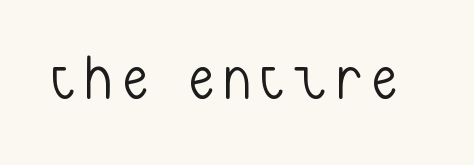
The lettering holds an erect, upright posture throughout. The weight tops out at a normal text grade. The passage shown is typed in a proportional face where columns would drift. Regarding serifs, this sample does without them. The foot of each line stays bare and open.
